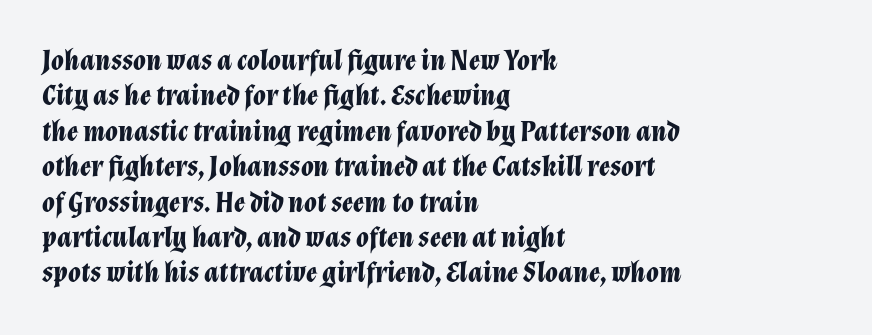
This is heavy type, rendered in bold. Students, note that the glyphs here touch the page at normal intervals. The letters are slanted; this is an italic face. The rendering uses natural spacing where letterforms have individual widths.
